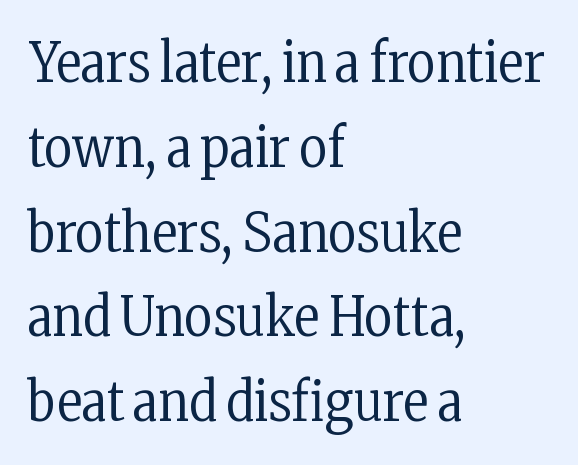
Q: Is the text bold? A: No.
Q: Is the text italic (slanted)? A: No, it is upright.
Q: Is the typeface a serif or a sans-serif typeface? A: Serif.
Q: Is the text underlined? A: No.
Q: How is the paragraph aligned? A: Left-aligned.
Q: Is the spacing between letters normal or unusually wide? A: Normal.
Q: Is the spacing between lines tight, normal or loose? A: Normal.
Q: Width (condensed, normal, or wide)? A: Condensed.
Q: Stroke contrast? A: Low.
Q: x-height? A: Medium.
Q: Monospaced? A: No.
